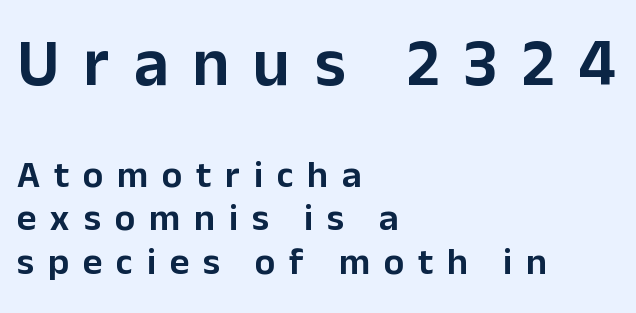
The rendering uses natural spacing where letterforms have individual widths. Unmarked baselines from the first word to the last. When letters stand straight like this, we call the style roman or upright. Caption: multi-line text, flush left, ragged right. Compare the two chunks: the upper has the greater cap height. This is sans-serif lettering, the kind often seen on screens and signage.
